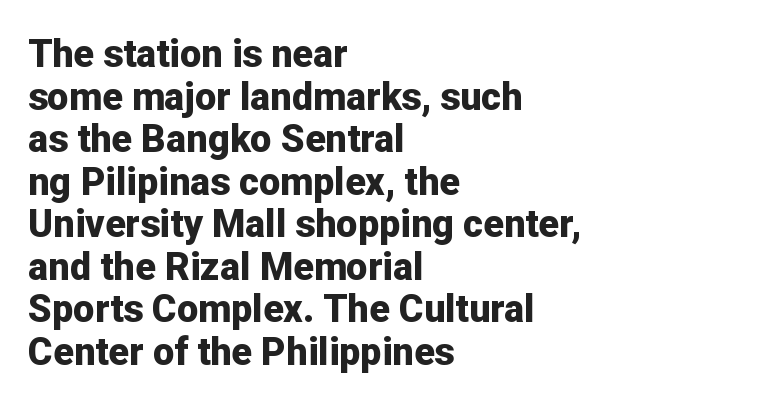
Type without underlining. A typesetter would call this proportional, since set widths differ per character. Compared with typical paragraphs, the rows here are closer together. Visually the block forms a straight wall on the left and a jagged coastline on the right. The line texture is even and compact thanks to regular tracking.
